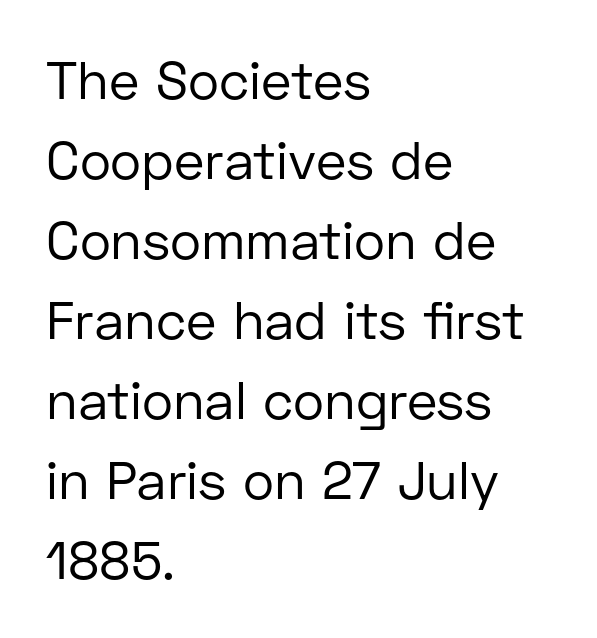
{"serif": "no", "italic": "no", "bold": "no", "weight": "regular", "width": "normal", "stroke_contrast": "low", "x_height": "medium", "monospaced": "no", "underline": "no", "align": "left", "line_spacing": "normal", "line_spacing_ratio": 1.51, "letter_spacing": "normal", "letter_spacing_em": 0.0, "glyph_px": 53}
